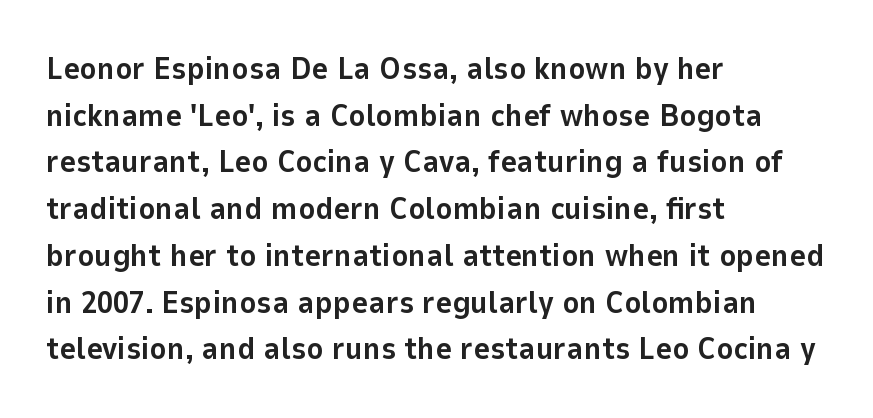
The image shows 32 px bold sans-serif type, upright; set left-aligned, normal line spacing (1.46x), normal letter spacing, not underlined; low stroke contrast and a medium x-height.
